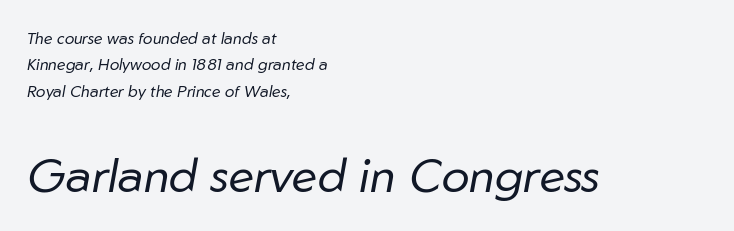
{"italic": "yes", "lean": "right", "slant_degrees": 10, "bold": "no", "weight": "regular", "width": "normal", "stroke_contrast": "low", "x_height": "medium", "monospaced": "no", "underline": "no", "align": "left", "line_spacing": "normal", "line_spacing_ratio": 1.65, "letter_spacing": "normal", "letter_spacing_em": 0.0, "larger_block": "second", "size_ratio": 2.94, "glyph_px": 47}
